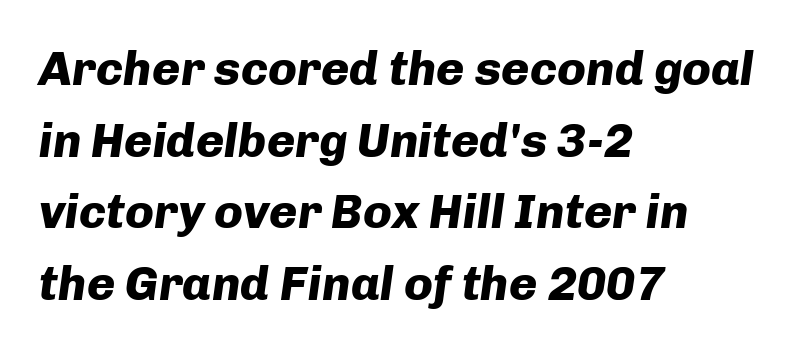
{"italic": "yes", "lean": "right", "slant_degrees": 8, "bold": "yes", "weight": "heavy", "width": "normal", "stroke_contrast": "low", "x_height": "medium", "monospaced": "no", "underline": "no", "align": "left", "line_spacing": "normal", "line_spacing_ratio": 1.49, "letter_spacing": "normal", "letter_spacing_em": 0.0, "glyph_px": 48}
